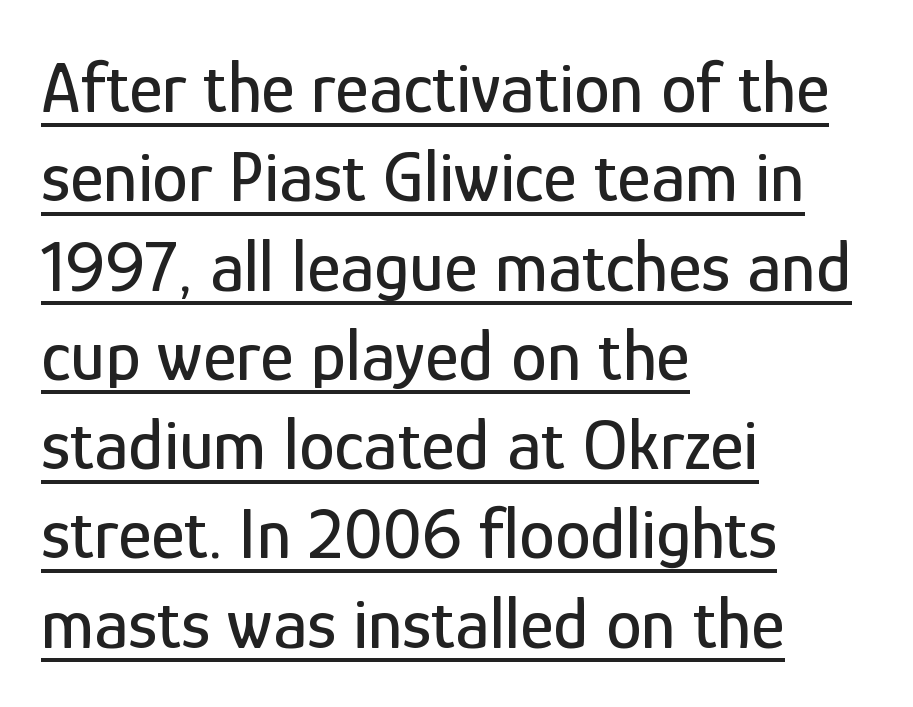
{"serif": "no", "italic": "no", "width": "condensed", "stroke_contrast": "low", "x_height": "medium", "monospaced": "no", "underline": "yes", "align": "left", "line_spacing_ratio": 1.24, "letter_spacing": "normal", "letter_spacing_em": 0.0, "glyph_px": 72}
